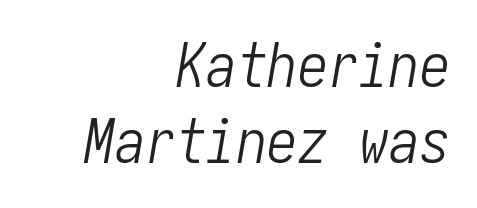
Q: Is the text bold? A: No.
Q: Is the text italic (slanted)? A: Yes, it leans right by about 10 degrees.
Q: Is the text underlined? A: No.
Q: How is the paragraph aligned? A: Right-aligned.
Q: Is the spacing between letters normal or unusually wide? A: Normal.
Q: Is the spacing between lines tight, normal or loose? A: Normal.
Q: Width (condensed, normal, or wide)? A: Condensed.
Q: Stroke contrast? A: Low.
Q: x-height? A: Medium.
